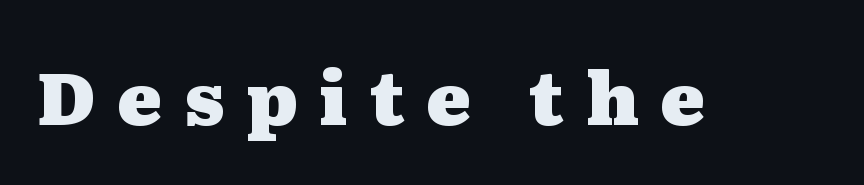
The image shows 74 px heavy, wide serif type, upright; set unusually wide letter spacing (+0.29 em), not underlined; medium stroke contrast and a medium x-height.
